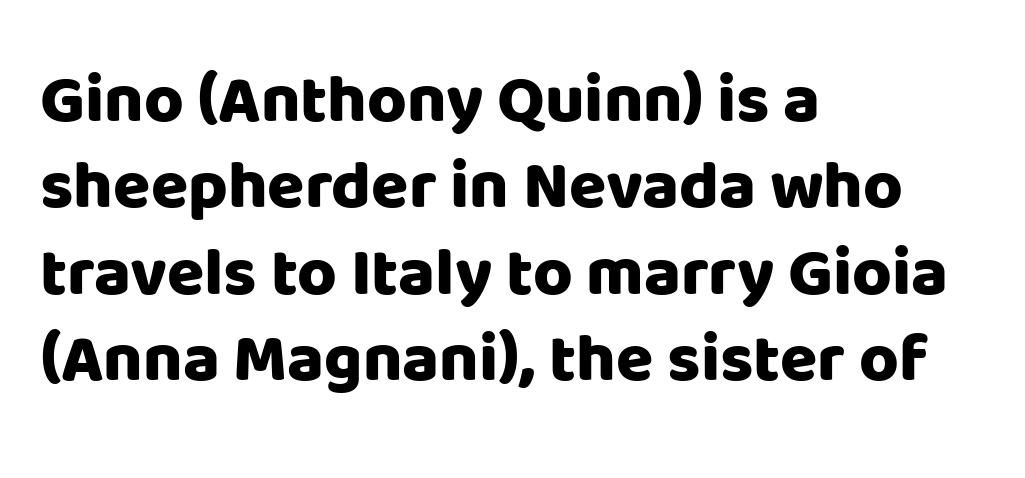
Q: Is the text bold? A: Yes.
Q: Is the text italic (slanted)? A: No, it is upright.
Q: Is the typeface a serif or a sans-serif typeface? A: Sans-serif.
Q: Is the text underlined? A: No.
Q: How is the paragraph aligned? A: Left-aligned.
Q: Is the spacing between letters normal or unusually wide? A: Normal.
Q: Is the spacing between lines tight, normal or loose? A: Normal.
Q: Width (condensed, normal, or wide)? A: Normal.
Q: Stroke contrast? A: Low.
Q: x-height? A: Large.
Q: Monospaced? A: No.
